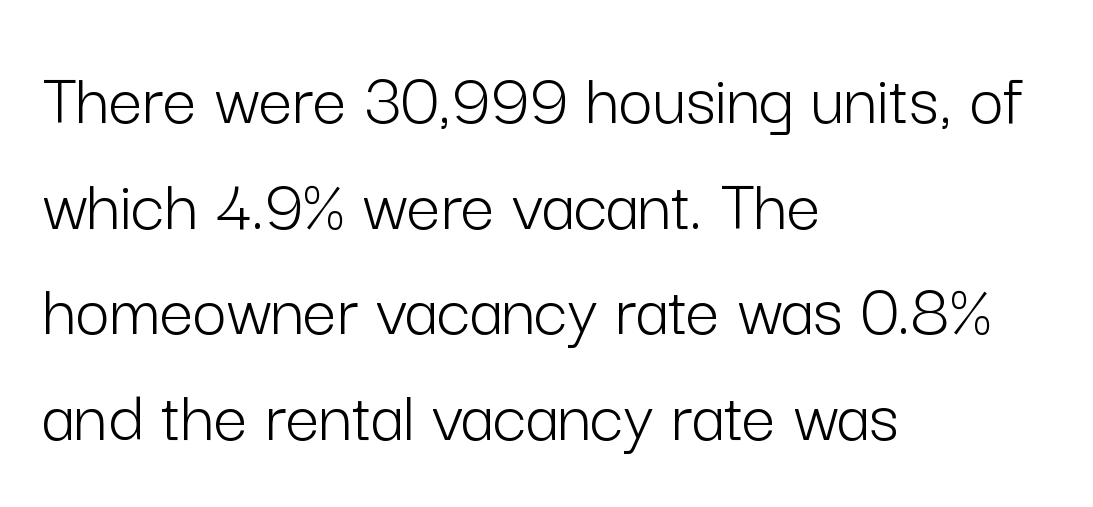
The image shows 75 px light sans-serif type, upright; set left-aligned, normal line spacing (1.41x), normal letter spacing, not underlined; low stroke contrast and a medium x-height.
